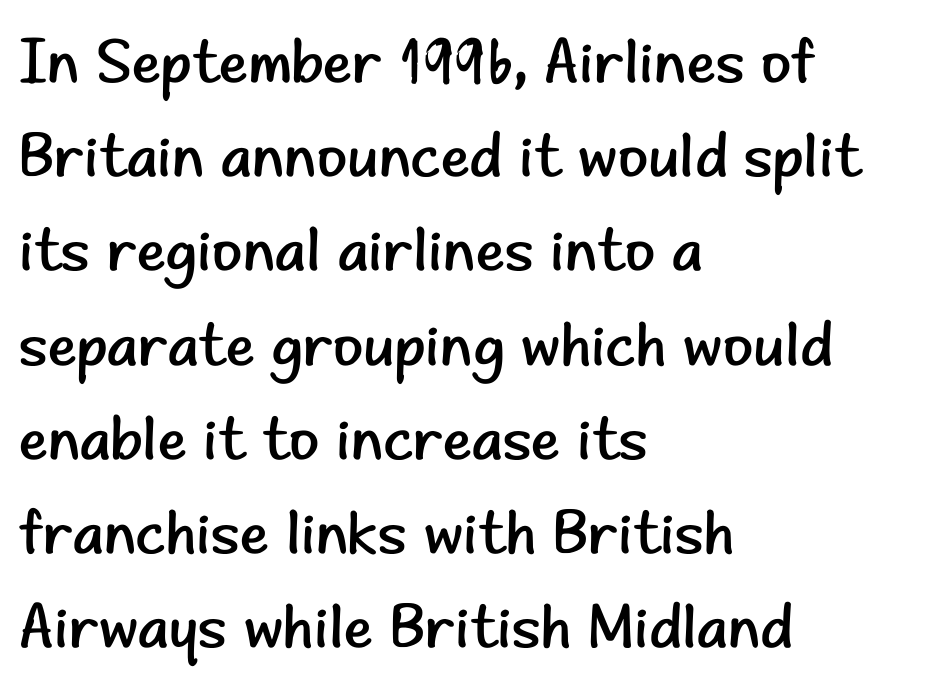
{"serif": "no", "italic": "no", "bold": "no", "weight": "regular", "width": "normal", "stroke_contrast": "low", "x_height": "small", "monospaced": "no", "underline": "no", "align": "left", "line_spacing": "normal", "line_spacing_ratio": 1.52, "letter_spacing": "normal", "letter_spacing_em": 0.0, "glyph_px": 62}
